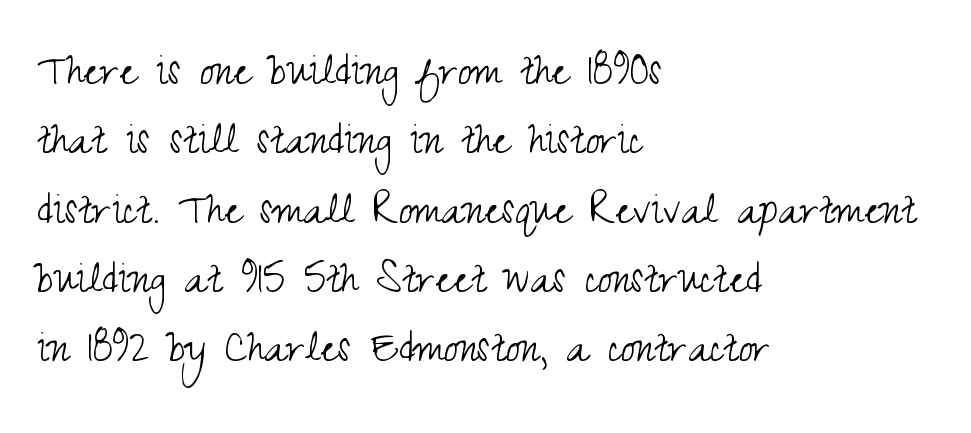
The image shows 51 px light, condensed sans-serif type, upright; set left-aligned, normal line spacing (1.36x), normal letter spacing, not underlined; medium stroke contrast and a small x-height.
